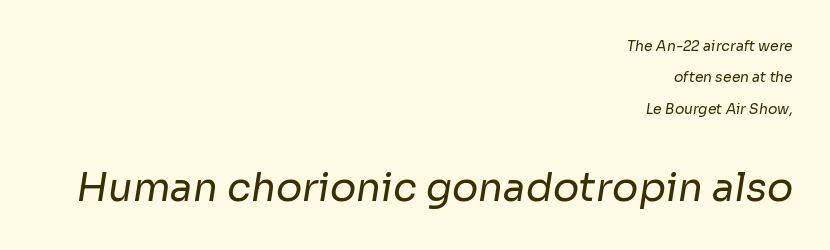
The image shows 39 px regular-weight sans-serif type; set right-aligned, loose line spacing (2.25x), normal letter spacing, not underlined; the second (bottom) block is 2.79x larger; low stroke contrast and a medium x-height.
